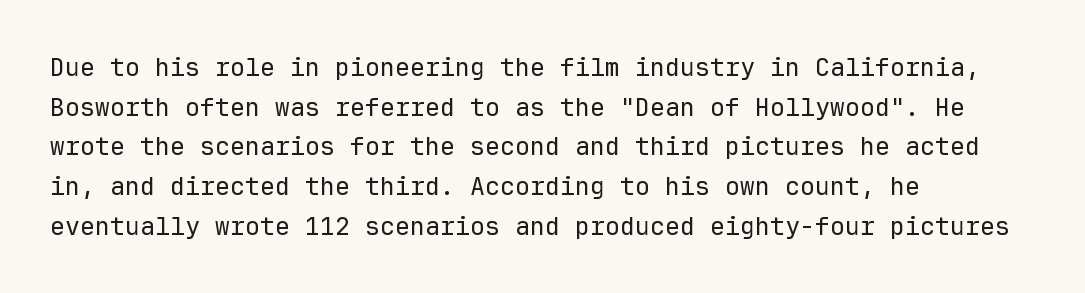
The image shows 25 px text type, upright; set left-aligned, normal line spacing (1.59x), normal letter spacing, not underlined.
